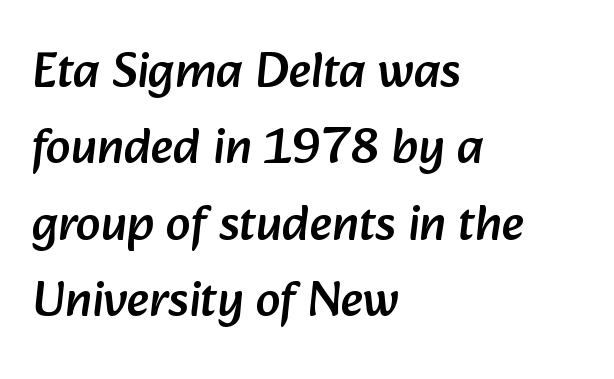
Varying glyph widths throughout — classic text-font behaviour. Does the type have serifs? No, each stem ends abruptly. Tracking here is standard; glyphs follow each other at the usual distance. Typeset ragged right — the left edge is the straight one. The foot of each line stays bare and open. Notice how descenders clear the ascenders below comfortably — that's standard leading.
